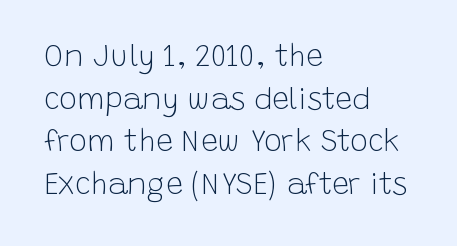
{"serif": "no", "italic": "no", "bold": "no", "weight": "light", "width": "normal", "stroke_contrast": "low", "x_height": "large", "monospaced": "no", "underline": "no", "align": "left", "line_spacing": "normal", "line_spacing_ratio": 1.42, "letter_spacing": "normal", "letter_spacing_em": 0.0, "glyph_px": 30}
